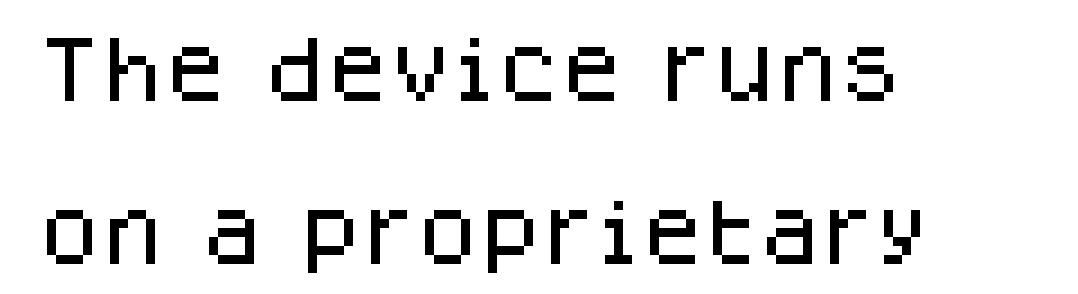
Q: Is the text italic (slanted)? A: No, it is upright.
Q: Is the typeface a serif or a sans-serif typeface? A: Sans-serif.
Q: Is the text underlined? A: No.
Q: How is the paragraph aligned? A: Left-aligned.
Q: Is the spacing between letters normal or unusually wide? A: Normal.
Q: Is the spacing between lines tight, normal or loose? A: Loose.
Q: Width (condensed, normal, or wide)? A: Normal.
Q: Stroke contrast? A: Low.
Q: x-height? A: Large.
Q: Monospaced? A: No.
